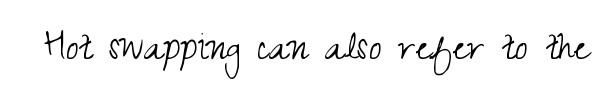
Q: Is the text bold? A: No.
Q: Is the text italic (slanted)? A: No, it is upright.
Q: Is the typeface a serif or a sans-serif typeface? A: Sans-serif.
Q: Is the text underlined? A: No.
Q: Is the spacing between letters normal or unusually wide? A: Normal.
Q: Width (condensed, normal, or wide)? A: Condensed.
Q: Stroke contrast? A: Medium.
Q: x-height? A: Small.
Q: Monospaced? A: No.
